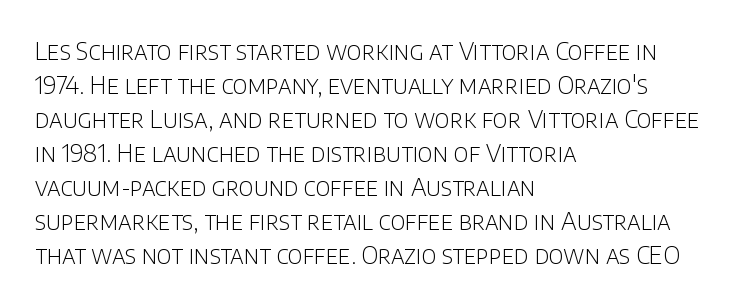
The image shows 24 px text type, upright; set left-aligned, normal line spacing (1.42x), normal letter spacing, not underlined.
